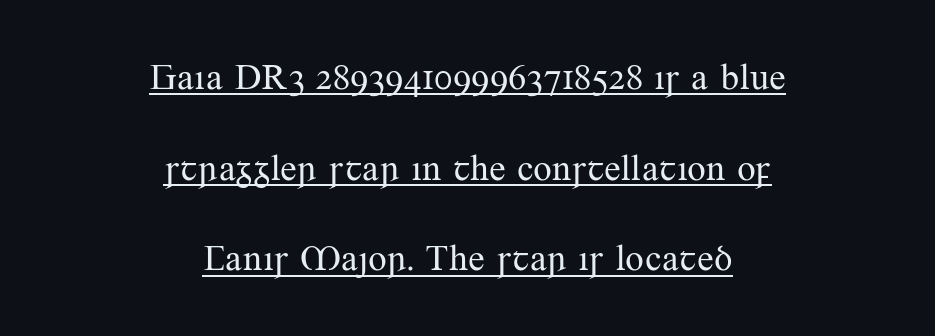
Does the type have serifs? Yes, each stem ends in a small foot. Stems here are at most as thick as an everyday book face. Character widths vary here, with narrow letters taking less room than wide ones. You can tell it's not italic because the verticals are truly vertical.
